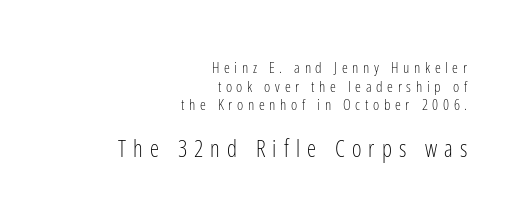
If you drew a ruler down the right edge, every line would touch it. Beneath every word, the page is bare. The face looks like a standard text weight, possibly lighter. Posture: straight, roman, zero tilt. Students, note that the glyphs here are deliberately spaced far apart.
